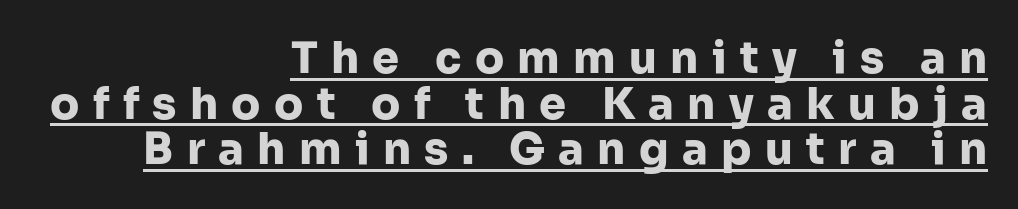
The image shows 43 px heavy sans-serif type, upright; set right-aligned, tight line spacing (1.06x), unusually wide letter spacing (+0.31 em), underlined; low stroke contrast and a medium x-height.
